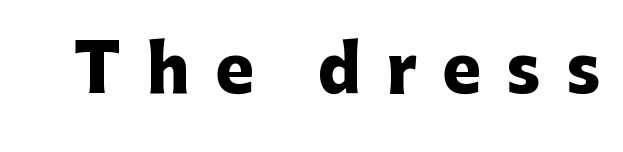
In terms of weight, the rendering is a true, heavy bold. A clean baseline with only descenders dipping below it. The horizontal fit of the characters is loose and conspicuously gappy. The letters stand upright; this is a roman face. The designer went with a sans here, leaving each stem footless.
